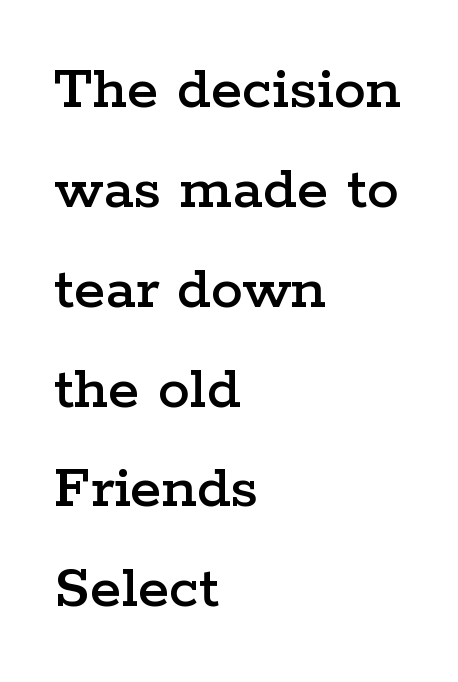
Looks like regular typesetting: each glyph gets only the width it needs. I'd call this a serif setting — the letters wear small feet. The specimen omits any rule beneath the text block's lines. Does the copy run flush right? No — it runs flush left. Regular leading.
